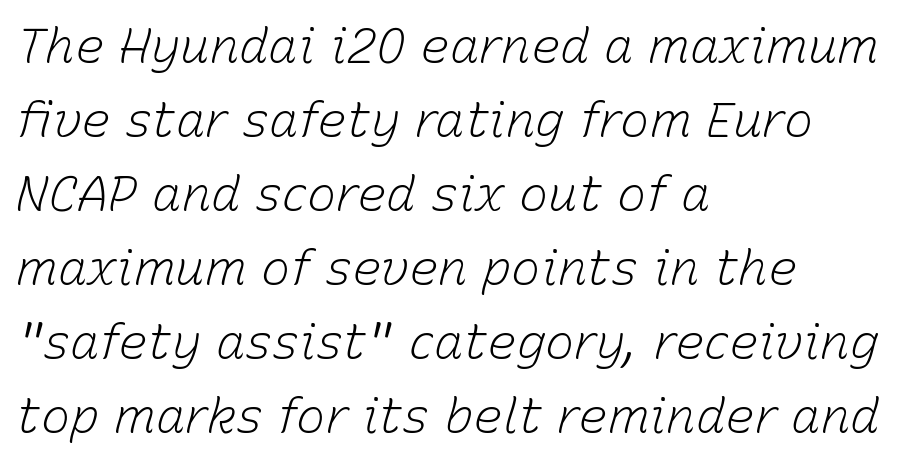
The image shows 49 px light type, italic (leaning right); set left-aligned, normal line spacing (1.51x), normal letter spacing, not underlined; low stroke contrast and a medium x-height.
